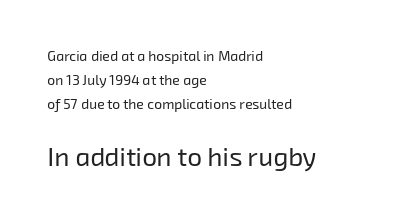
Caption: face not bold, strokes unweighted. Beneath every word, the page is bare. Of the two passages, the one underneath uses the larger point size. Letter spacing: default. Teacher's note: observe the even left margin — that is flush-left alignment.
